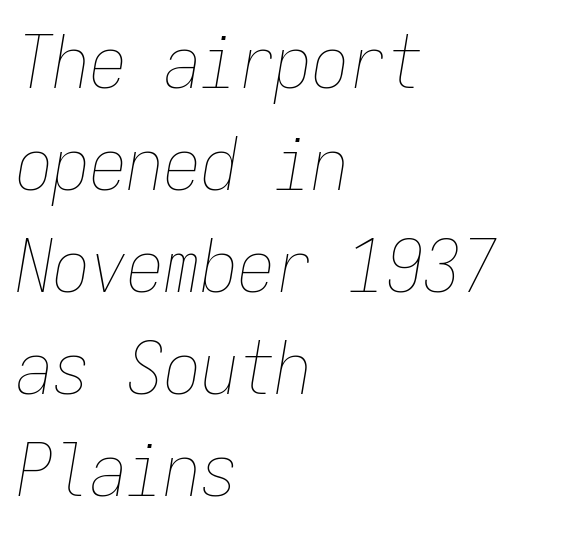
Q: Is the text bold? A: No.
Q: Is the text italic (slanted)? A: Yes, it leans right by about 9 degrees.
Q: Is the text underlined? A: No.
Q: How is the paragraph aligned? A: Left-aligned.
Q: Is the spacing between letters normal or unusually wide? A: Normal.
Q: Is the spacing between lines tight, normal or loose? A: Normal.
Q: Width (condensed, normal, or wide)? A: Condensed.
Q: Stroke contrast? A: Low.
Q: x-height? A: Medium.
Q: Monospaced? A: Yes.
